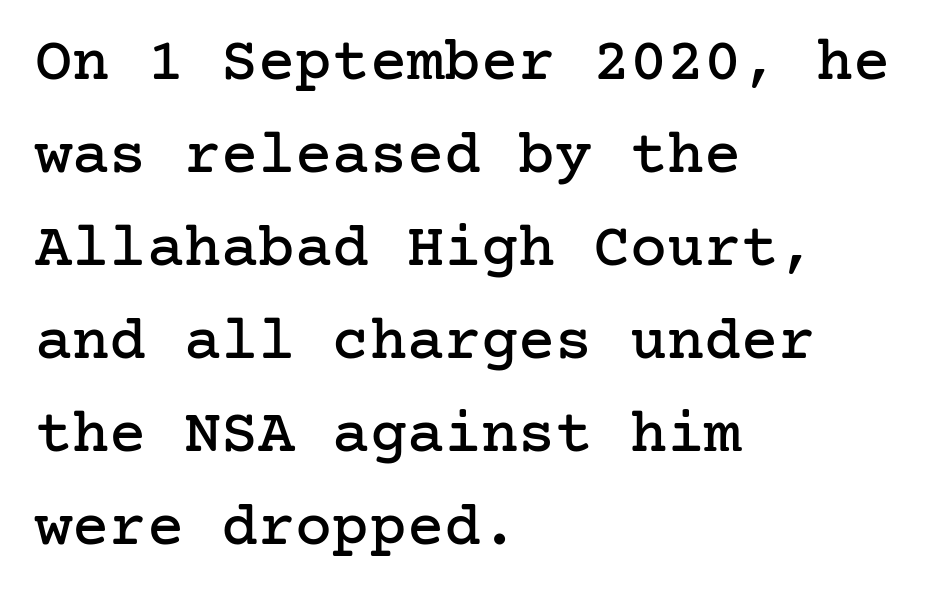
The letterforms sit shoulder to shoulder at normal distance. A student would call this left alignment; a typographer would say flush left, rag right. Posture: upright roman. A clean baseline with only descenders dipping below it.
